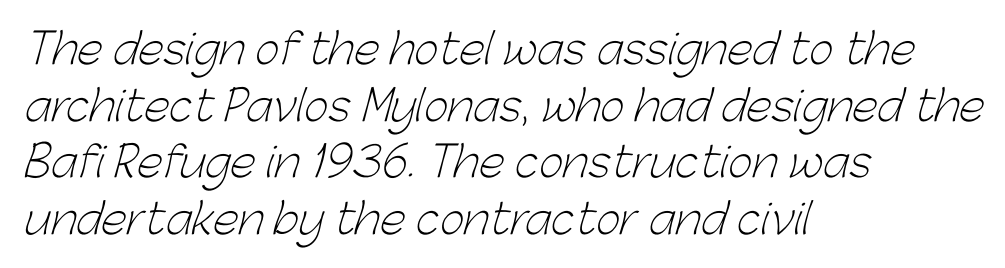
Short and long lines alike share a common starting point at left. Stem width sits at or under what a default text font uses. Regarding serifs, this sample does without them. The letters advance in unequal steps, a hallmark of proportional type. Words float on clear page, feet unadorned.
